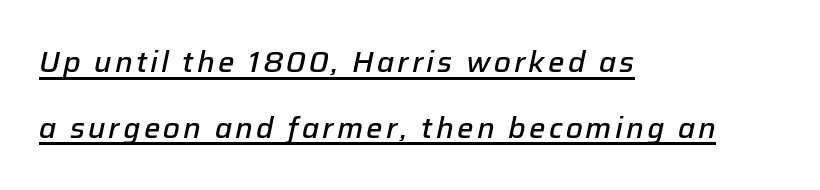
{"italic": "yes", "lean": "right", "slant_degrees": 12, "bold": "semi", "weight": "semibold", "width": "normal", "stroke_contrast": "low", "x_height": "medium", "monospaced": "no", "underline": "yes", "align": "left", "line_spacing": "loose", "line_spacing_ratio": 2.26, "glyph_px": 29}
